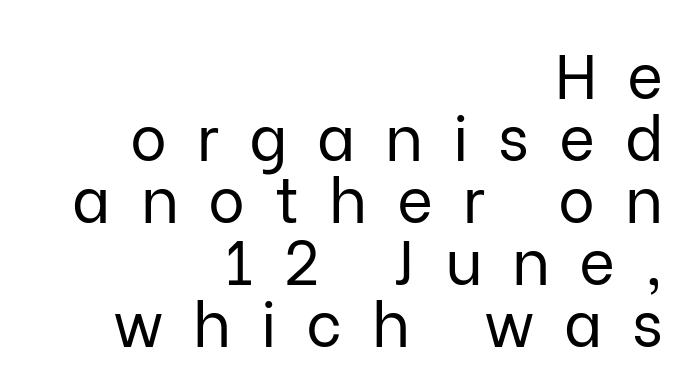
Q: Is the text bold? A: No.
Q: Is the text italic (slanted)? A: No, it is upright.
Q: Is the typeface a serif or a sans-serif typeface? A: Sans-serif.
Q: Is the text underlined? A: No.
Q: How is the paragraph aligned? A: Right-aligned.
Q: Is the spacing between letters normal or unusually wide? A: Unusually wide.
Q: Is the spacing between lines tight, normal or loose? A: Tight.
Q: Width (condensed, normal, or wide)? A: Normal.
Q: Stroke contrast? A: Low.
Q: x-height? A: Medium.
Q: Monospaced? A: No.
